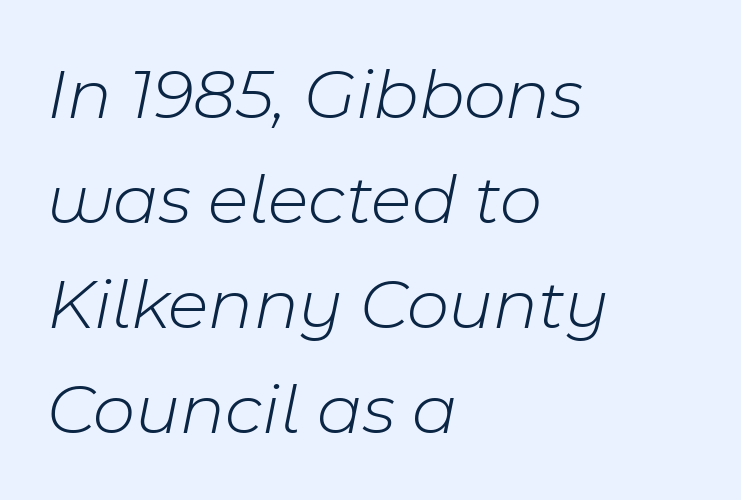
The image shows 73 px light type, italic (leaning right); set left-aligned, normal line spacing (1.44x), normal letter spacing, not underlined; low stroke contrast and a medium x-height.
